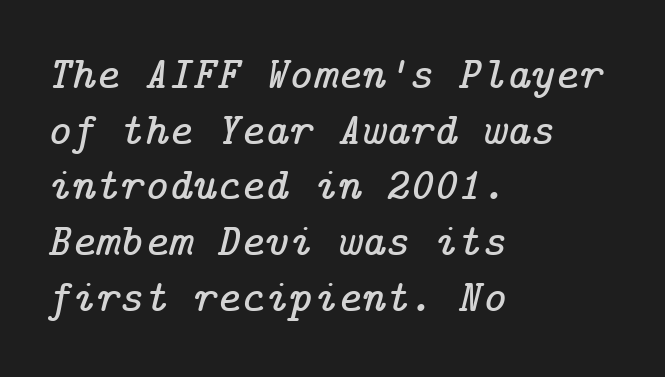
Compared with a centered layout, this one pins lines to the left instead. The passage shown has conventional tracking throughout. This is serif lettering, the kind often seen in printed books. A clean baseline with only descenders dipping below it. Observe the lean: these are italic letterforms.
